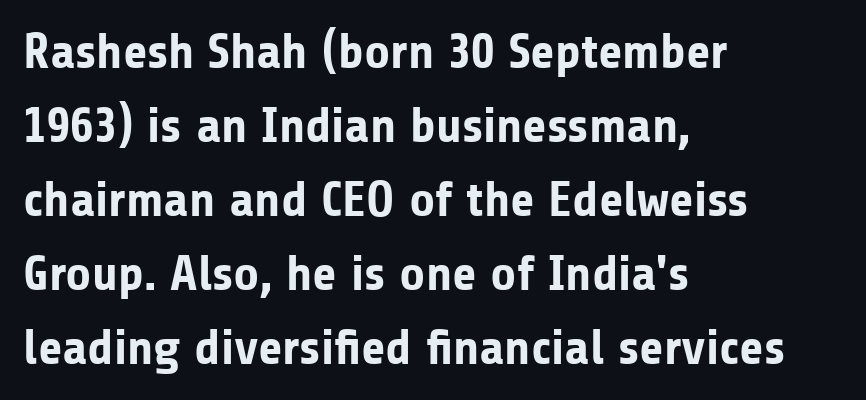
{"serif": "no", "italic": "no", "bold": "yes", "weight": "bold", "width": "normal", "stroke_contrast": "low", "x_height": "medium", "monospaced": "no", "underline": "no", "align": "left", "line_spacing": "normal", "line_spacing_ratio": 1.48, "letter_spacing": "normal", "letter_spacing_em": 0.0, "glyph_px": 50}
